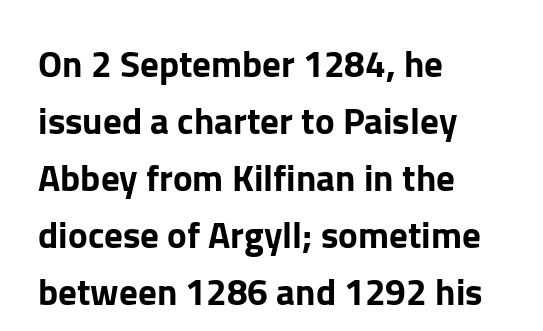
The image shows 37 px sans-serif type, upright; set left-aligned, normal line spacing (1.54x), normal letter spacing, not underlined; low stroke contrast and a medium x-height.
